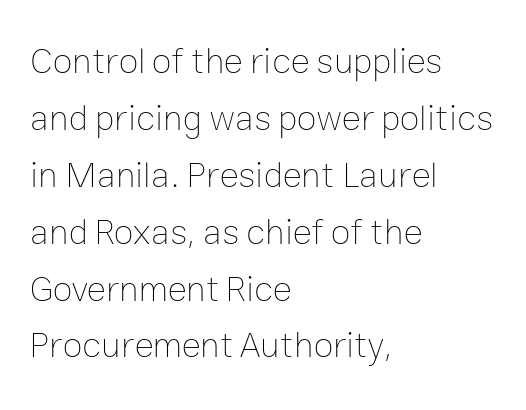
Q: Is the text bold? A: No.
Q: Is the text italic (slanted)? A: No, it is upright.
Q: Is the text underlined? A: No.
Q: How is the paragraph aligned? A: Left-aligned.
Q: Is the spacing between letters normal or unusually wide? A: Normal.
Q: Is the spacing between lines tight, normal or loose? A: Normal.
Q: Width (condensed, normal, or wide)? A: Normal.
Q: Stroke contrast? A: Low.
Q: x-height? A: Medium.
Q: Monospaced? A: No.
